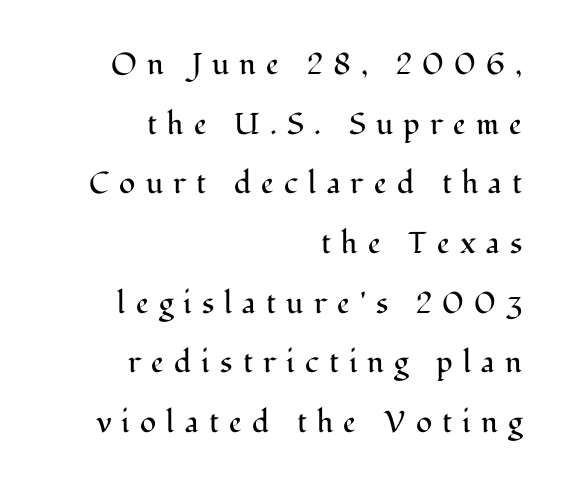
Unbolded letterforms with no extra heft. The letters are spread apart with noticeably loose tracking. These lines stand farther apart than default settings would place them. This sample uses a serif face. The lines are quadded right. Posture: vertical.
